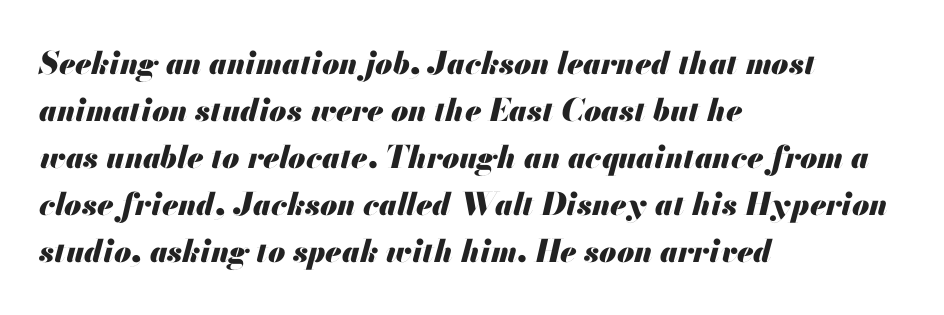
Q: Is the text bold? A: Yes.
Q: Is the text italic (slanted)? A: Yes, it leans right by about 13 degrees.
Q: Is the text underlined? A: No.
Q: How is the paragraph aligned? A: Left-aligned.
Q: Is the spacing between letters normal or unusually wide? A: Normal.
Q: Is the spacing between lines tight, normal or loose? A: Normal.
Q: Width (condensed, normal, or wide)? A: Normal.
Q: Stroke contrast? A: Medium.
Q: x-height? A: Small.
Q: Monospaced? A: No.
